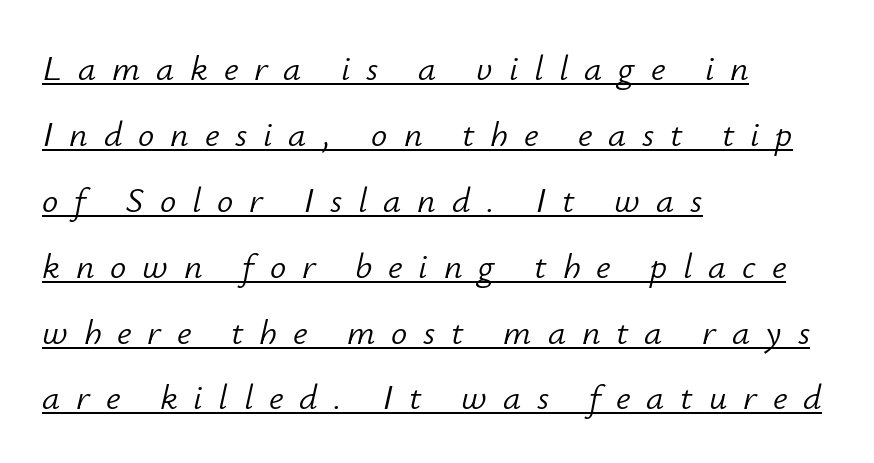
Here the glyphs are tracked loosely, breaking word shapes into spaced letters. Notice how a bar underscores the lettering throughout. Character widths vary here, with narrow letters taking less room than wide ones. Horizontally, the lines are justified to the leading edge only.
